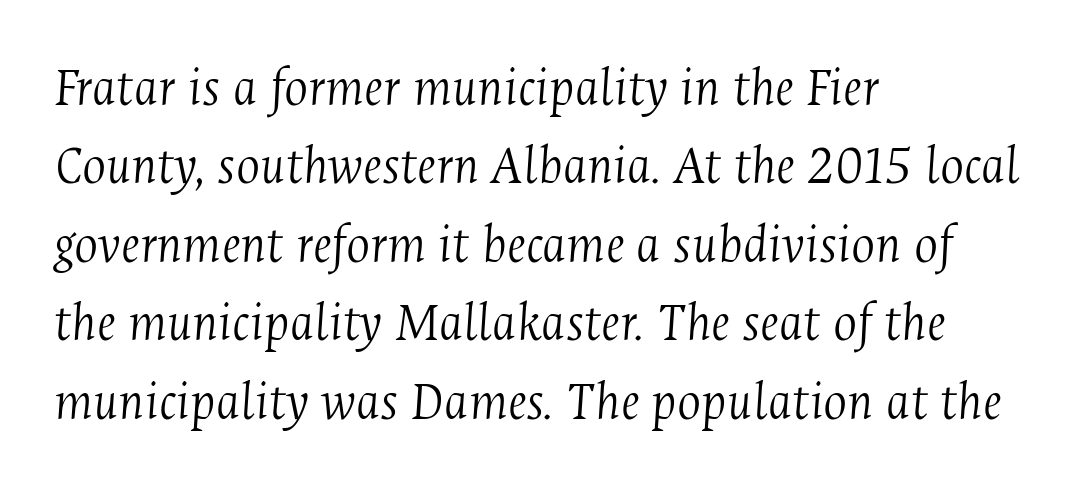
{"serif": "yes", "italic": "yes", "lean": "right", "slant_degrees": 4, "bold": "no", "weight": "light", "width": "condensed", "stroke_contrast": "medium", "x_height": "medium", "monospaced": "no", "underline": "no", "align": "left", "line_spacing": "normal", "line_spacing_ratio": 1.4, "letter_spacing": "normal", "letter_spacing_em": 0.0, "glyph_px": 56}
